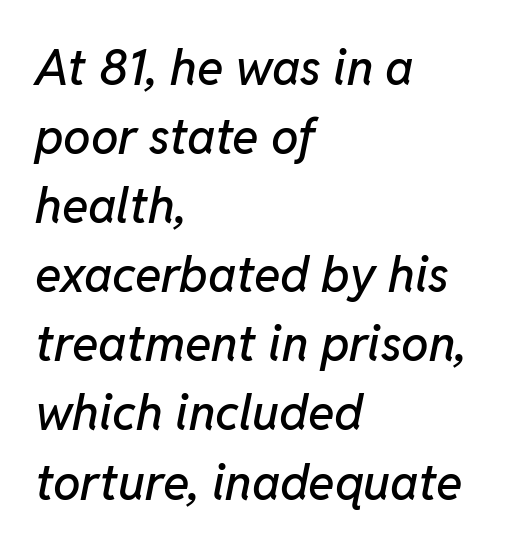
Q: Is the text italic (slanted)? A: Yes, it leans right by about 11 degrees.
Q: Is the text underlined? A: No.
Q: How is the paragraph aligned? A: Left-aligned.
Q: Is the spacing between letters normal or unusually wide? A: Normal.
Q: Is the spacing between lines tight, normal or loose? A: Normal.
Q: Width (condensed, normal, or wide)? A: Normal.
Q: Stroke contrast? A: Low.
Q: x-height? A: Medium.
Q: Monospaced? A: No.
